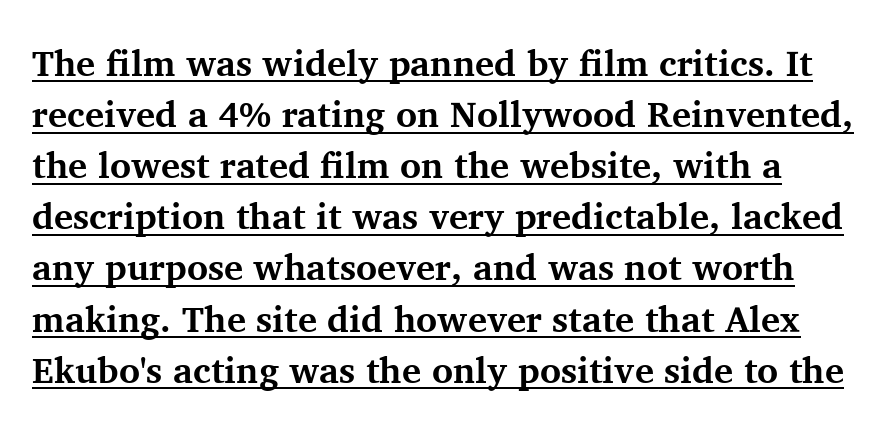
Q: Is the text bold? A: Yes.
Q: Is the text italic (slanted)? A: No, it is upright.
Q: Is the typeface a serif or a sans-serif typeface? A: Serif.
Q: Is the text underlined? A: Yes.
Q: Is the spacing between letters normal or unusually wide? A: Normal.
Q: Is the spacing between lines tight, normal or loose? A: Normal.
Q: Width (condensed, normal, or wide)? A: Normal.
Q: Stroke contrast? A: Medium.
Q: x-height? A: Medium.
Q: Monospaced? A: No.
